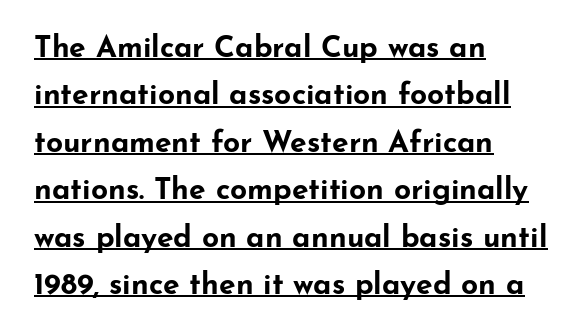
Q: Is the text bold? A: Yes.
Q: Is the text italic (slanted)? A: No, it is upright.
Q: Is the typeface a serif or a sans-serif typeface? A: Sans-serif.
Q: Is the text underlined? A: Yes.
Q: How is the paragraph aligned? A: Left-aligned.
Q: Is the spacing between letters normal or unusually wide? A: Normal.
Q: Is the spacing between lines tight, normal or loose? A: Normal.
Q: Width (condensed, normal, or wide)? A: Wide.
Q: Stroke contrast? A: Low.
Q: x-height? A: Small.
Q: Monospaced? A: No.
